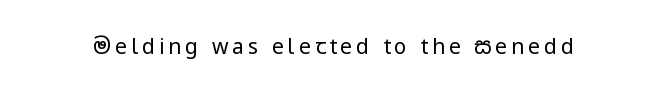
The image shows 21 px text type, upright; set not underlined.
